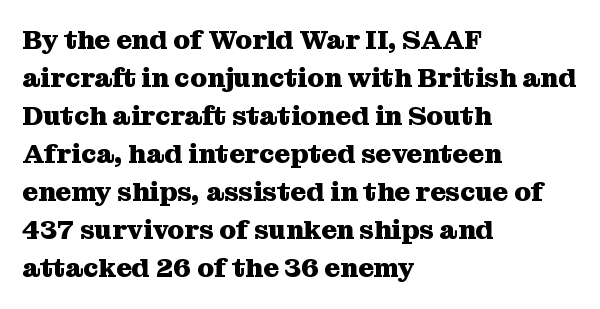
Q: Is the text bold? A: Yes.
Q: Is the text italic (slanted)? A: No, it is upright.
Q: Is the text underlined? A: No.
Q: How is the paragraph aligned? A: Left-aligned.
Q: Is the spacing between letters normal or unusually wide? A: Normal.
Q: Is the spacing between lines tight, normal or loose? A: Normal.
